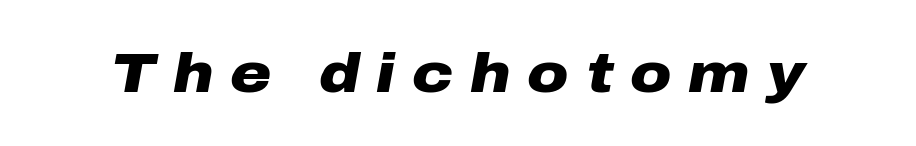
The image shows 56 px heavy, wide type, italic (leaning right); set unusually wide letter spacing (+0.3 em), not underlined; low stroke contrast and a medium x-height.
